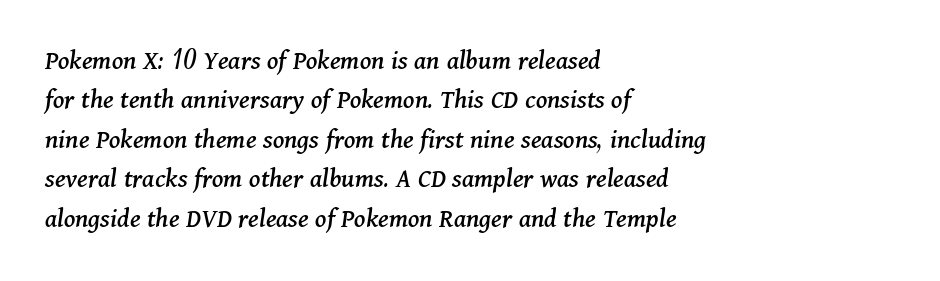
Where is the straight margin? On the left. The passage shown has conventional tracking throughout. One glance says typical: line gaps are just what's usual. The passage shown is typed in a proportional face where columns would drift. Notice how the stems are inclined rather than vertical — that's the hallmark of italics. Look at the bottom of the vertical strokes: they flare into serifs here.
